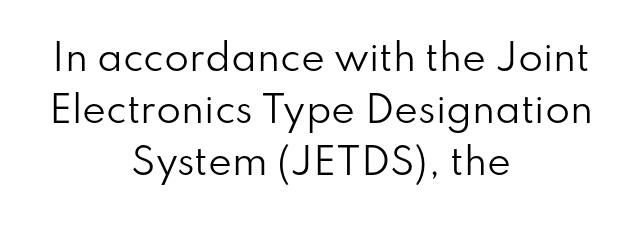
Q: Is the text bold? A: No.
Q: Is the text italic (slanted)? A: No, it is upright.
Q: Is the typeface a serif or a sans-serif typeface? A: Sans-serif.
Q: Is the text underlined? A: No.
Q: How is the paragraph aligned? A: Centered.
Q: Is the spacing between letters normal or unusually wide? A: Normal.
Q: Is the spacing between lines tight, normal or loose? A: Normal.
Q: Width (condensed, normal, or wide)? A: Normal.
Q: Stroke contrast? A: Low.
Q: x-height? A: Small.
Q: Monospaced? A: No.
